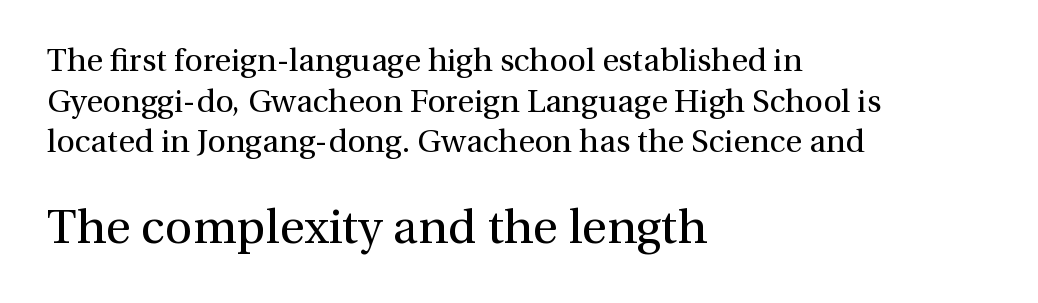
Q: Is the text bold? A: No.
Q: Is the text italic (slanted)? A: No, it is upright.
Q: Is the typeface a serif or a sans-serif typeface? A: Serif.
Q: Is the text underlined? A: No.
Q: How is the paragraph aligned? A: Left-aligned.
Q: Is the spacing between letters normal or unusually wide? A: Normal.
Q: Is the spacing between lines tight, normal or loose? A: Normal.
Q: Which block of text is set in a larger size, the first (top) or the second (bottom)? A: The second (bottom) one.
Q: Width (condensed, normal, or wide)? A: Normal.
Q: Stroke contrast? A: Medium.
Q: x-height? A: Medium.
Q: Monospaced? A: No.
